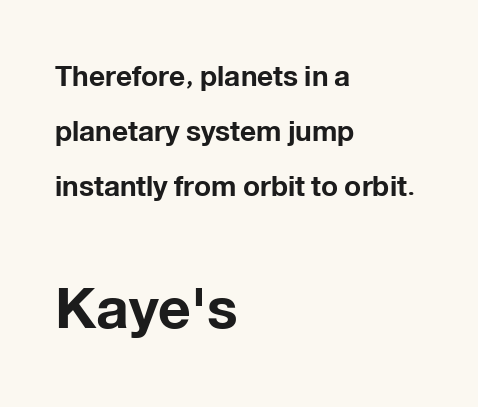
In CSS terms this would be text-align: left. Tracking value appears to be zero — textbook default spacing. Is there any slant? The stems are plumb. Interline gaps are noticeably wide in this sample.
